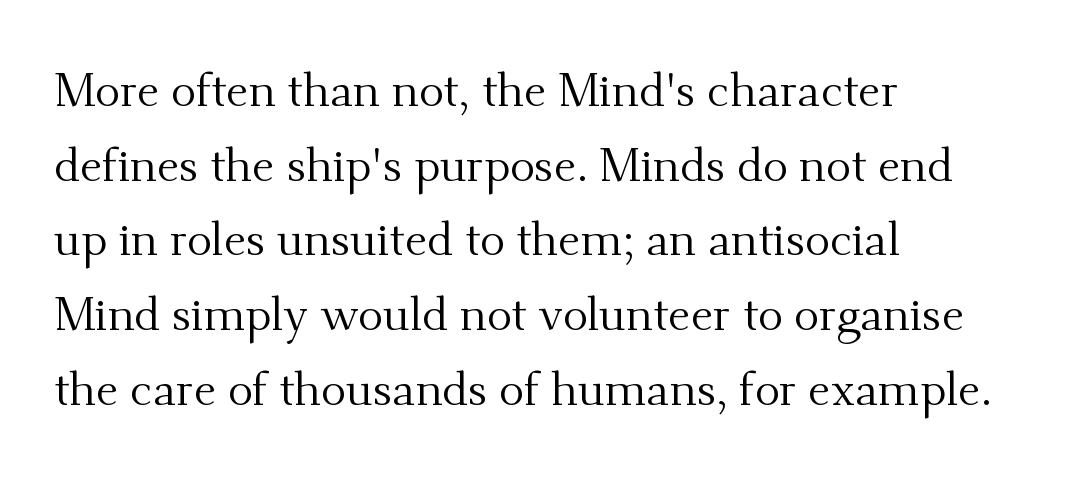
The image shows 47 px regular-weight serif type, upright; set left-aligned, normal line spacing (1.59x), normal letter spacing, not underlined; medium stroke contrast and a small x-height.
